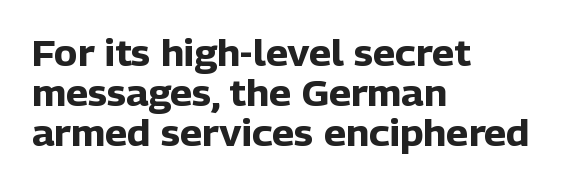
Q: Is the text bold? A: Yes.
Q: Is the text italic (slanted)? A: No, it is upright.
Q: Is the typeface a serif or a sans-serif typeface? A: Sans-serif.
Q: Is the text underlined? A: No.
Q: How is the paragraph aligned? A: Left-aligned.
Q: Is the spacing between letters normal or unusually wide? A: Normal.
Q: Is the spacing between lines tight, normal or loose? A: Tight.
Q: Width (condensed, normal, or wide)? A: Normal.
Q: Stroke contrast? A: Low.
Q: x-height? A: Medium.
Q: Monospaced? A: No.
